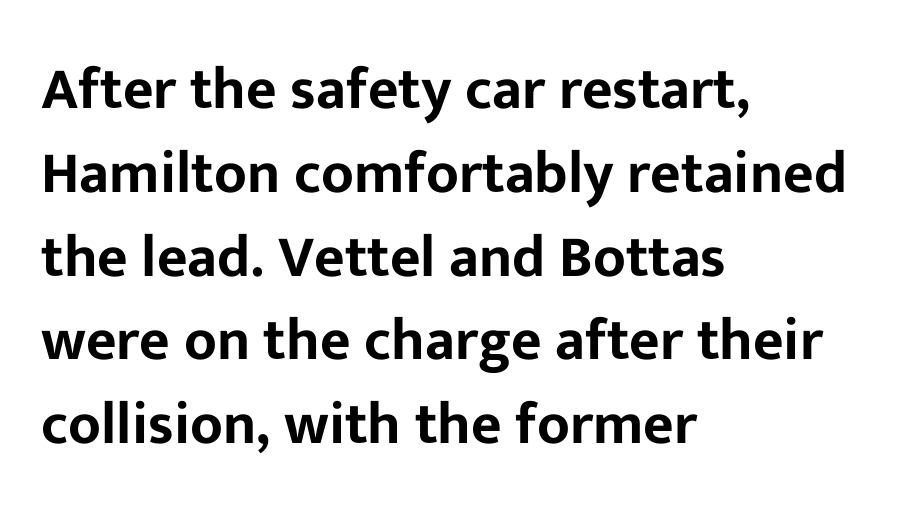
Honestly, there is no underline to notice here at all. The gaps between neighbouring characters are ordinary and unremarkable. How would I describe the line gaps? Plain and ordinary. If you drew a ruler down the left edge, every line would touch it.
